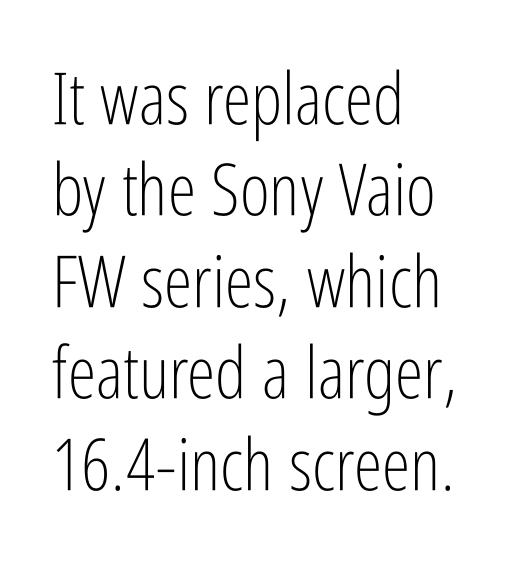
{"serif": "no", "italic": "no", "bold": "no", "weight": "light", "width": "condensed", "stroke_contrast": "low", "x_height": "medium", "monospaced": "no", "underline": "no", "align": "left", "line_spacing": "normal", "line_spacing_ratio": 1.27, "letter_spacing": "normal", "letter_spacing_em": 0.0, "glyph_px": 72}
